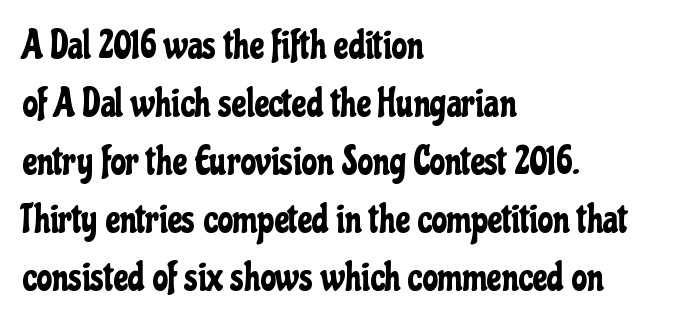
{"serif": "no", "italic": "no", "width": "condensed", "stroke_contrast": "low", "x_height": "medium", "monospaced": "no", "underline": "no", "align": "left", "line_spacing": "normal", "line_spacing_ratio": 1.49, "letter_spacing": "normal", "letter_spacing_em": 0.0, "glyph_px": 39}
